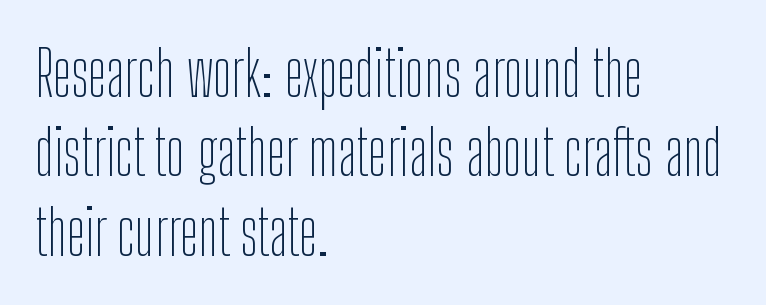
The image shows 63 px thin, condensed sans-serif type, upright; set left-aligned, normal line spacing (1.26x), normal letter spacing, not underlined; low stroke contrast and a medium x-height.
